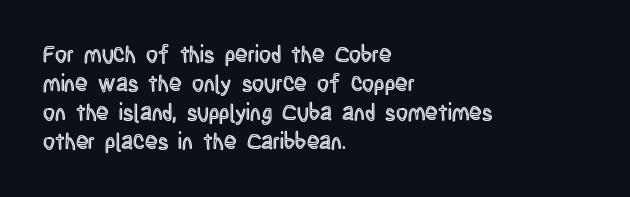
Posture: straight, roman, zero tilt. The passage shown is not underscored anywhere. The rendering anchors every line to the left-hand side. The gaps between neighbouring characters are ordinary and unremarkable.
